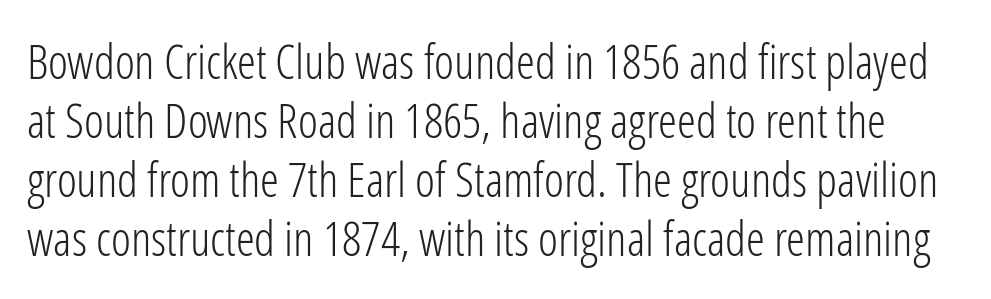
Varying glyph widths throughout — classic text-font behaviour. Weight: regular or lighter. This rendering employs a face without finishing strokes, i.e., a sans-serif. Rule under the text: the space is simply empty. Compared with typical body copy, the letter spacing here is the same.
